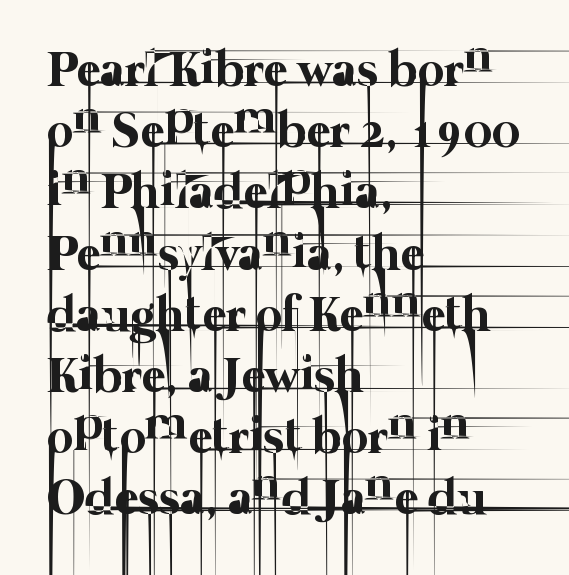
The glyphs are unaccompanied by any horizontal stroke below them. These glyphs show unthickened strokes, regular width or finer. Left-aligned paragraph, ragged on the right. The passage shown is typed in a proportional face where columns would drift.
